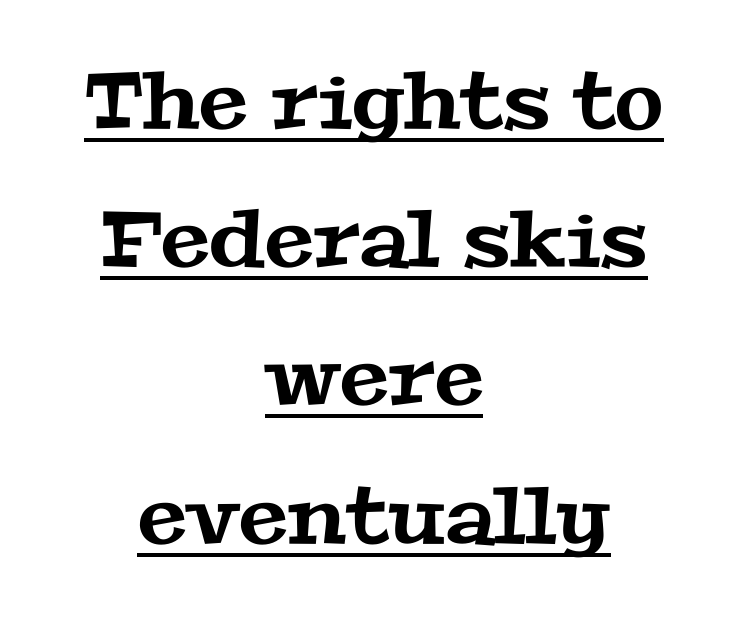
Q: Is the typeface a serif or a sans-serif typeface? A: Serif.
Q: Is the text underlined? A: Yes.
Q: How is the paragraph aligned? A: Centered.
Q: Is the spacing between letters normal or unusually wide? A: Normal.
Q: Width (condensed, normal, or wide)? A: Wide.
Q: Stroke contrast? A: Medium.
Q: x-height? A: Medium.
Q: Monospaced? A: No.
